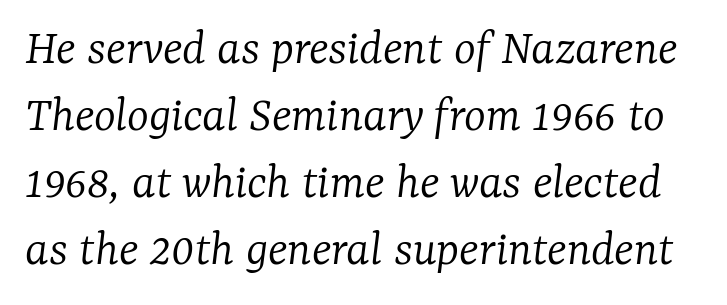
Q: Is the text bold? A: No.
Q: Is the text italic (slanted)? A: Yes, it leans right by about 7 degrees.
Q: Is the typeface a serif or a sans-serif typeface? A: Serif.
Q: Is the text underlined? A: No.
Q: Is the spacing between letters normal or unusually wide? A: Normal.
Q: Is the spacing between lines tight, normal or loose? A: Normal.
Q: Width (condensed, normal, or wide)? A: Normal.
Q: Stroke contrast? A: Low.
Q: x-height? A: Medium.
Q: Monospaced? A: No.
